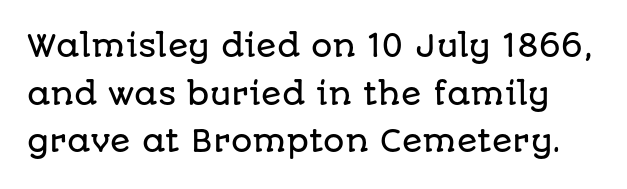
Q: Is the text italic (slanted)? A: No, it is upright.
Q: Is the typeface a serif or a sans-serif typeface? A: Sans-serif.
Q: Is the text underlined? A: No.
Q: Is the spacing between letters normal or unusually wide? A: Normal.
Q: Is the spacing between lines tight, normal or loose? A: Normal.
Q: Width (condensed, normal, or wide)? A: Normal.
Q: Stroke contrast? A: Low.
Q: x-height? A: Large.
Q: Monospaced? A: No.
